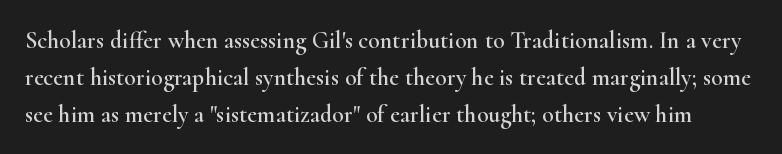
{"italic": "no", "underline": "no", "line_spacing": "normal", "line_spacing_ratio": 1.54, "letter_spacing": "normal", "letter_spacing_em": 0.0, "glyph_px": 24}
